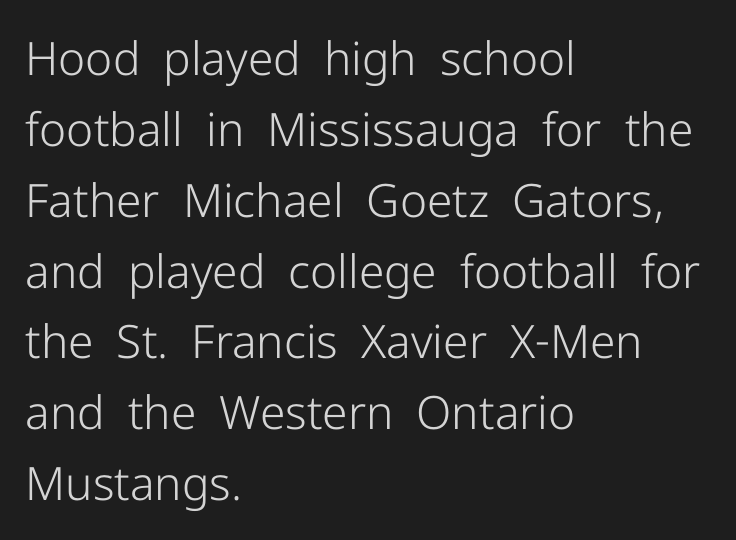
The lettering stays uniformly vertical, giving the passage a roman look. Inter-character spacing is left at the font's built-in metrics. Notice how descenders clear the ascenders below comfortably — that's standard leading. Is this a fixed-width face? No — the glyphs have proportional, varying widths.
